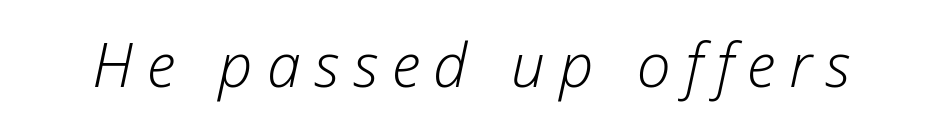
The image shows 61 px light type, italic (leaning right); set unusually wide letter spacing (+0.23 em), not underlined; low stroke contrast and a medium x-height.
